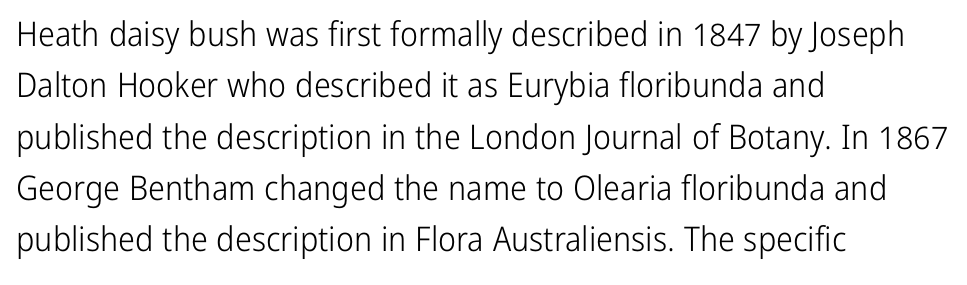
The paragraph has a hard left edge and a soft right edge. This is the regular roman posture of the typeface. Think of a printed novel: that variable character pitch is what you see here. In terms of leading, this rendering sits right in the middle.
